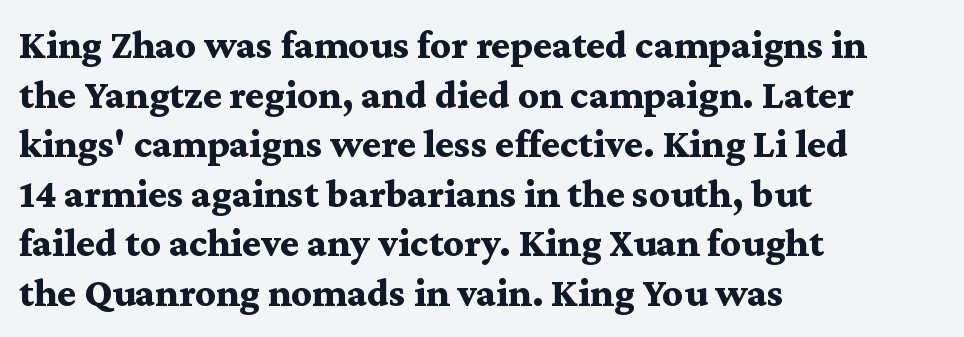
The image shows 40 px bold, wide serif type, upright; set left-aligned, line spacing 1.24x, normal letter spacing, not underlined; medium stroke contrast and a medium x-height.
